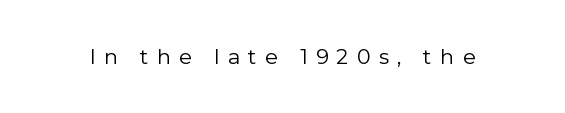
Q: Is the text bold? A: No.
Q: Is the text italic (slanted)? A: No, it is upright.
Q: Is the text underlined? A: No.
Q: Is the spacing between letters normal or unusually wide? A: Unusually wide.
